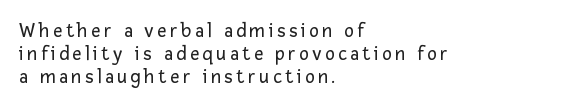
Lines of text with bare space underneath. Counters stay open thanks to moderate or lighter strokes. This rendering uses left alignment, leaving the right contour irregular. Interline gaps are noticeably narrow in this sample. If you drew a line through each stem, it would be perfectly vertical.
